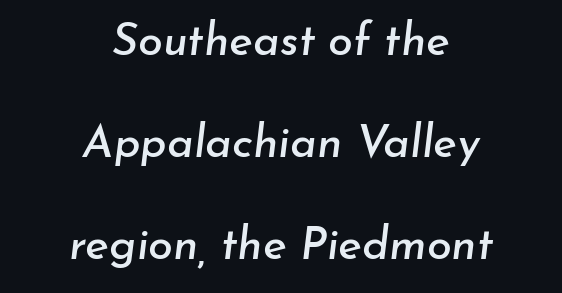
The image shows 45 px text type, italic (leaning right); set centered, loose line spacing (2.27x), normal letter spacing, not underlined; low stroke contrast and a small x-height.
